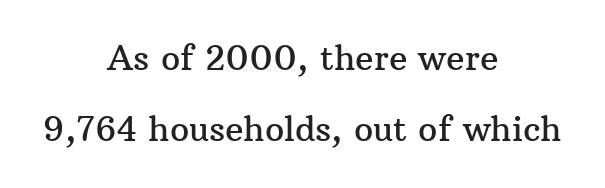
{"serif": "yes", "italic": "no", "width": "normal", "stroke_contrast": "medium", "x_height": "medium", "monospaced": "no", "underline": "no", "align": "center", "line_spacing": "loose", "line_spacing_ratio": 2.1, "letter_spacing": "normal", "letter_spacing_em": 0.0, "glyph_px": 34}
